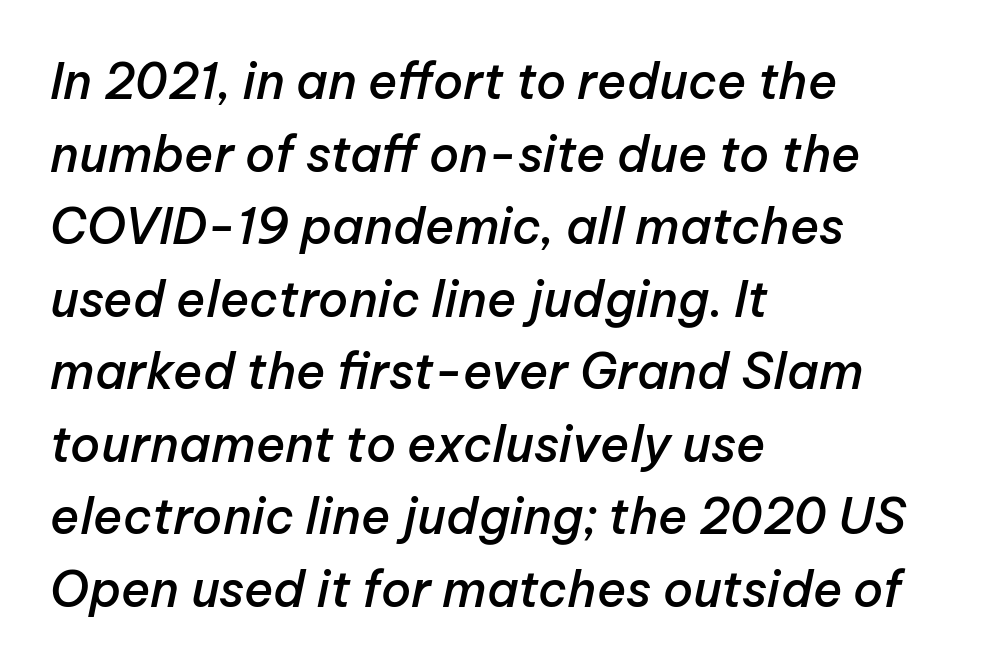
{"italic": "yes", "lean": "right", "slant_degrees": 12, "bold": "semi", "weight": "semibold", "width": "normal", "stroke_contrast": "low", "x_height": "medium", "monospaced": "no", "underline": "no", "align": "left", "line_spacing": "normal", "line_spacing_ratio": 1.48, "letter_spacing": "normal", "letter_spacing_em": 0.0, "glyph_px": 49}
